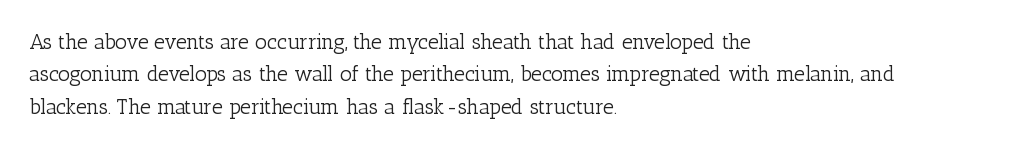
Q: Is the text bold? A: No.
Q: Is the text italic (slanted)? A: No, it is upright.
Q: Is the text underlined? A: No.
Q: How is the paragraph aligned? A: Left-aligned.
Q: Is the spacing between letters normal or unusually wide? A: Normal.
Q: Is the spacing between lines tight, normal or loose? A: Normal.
